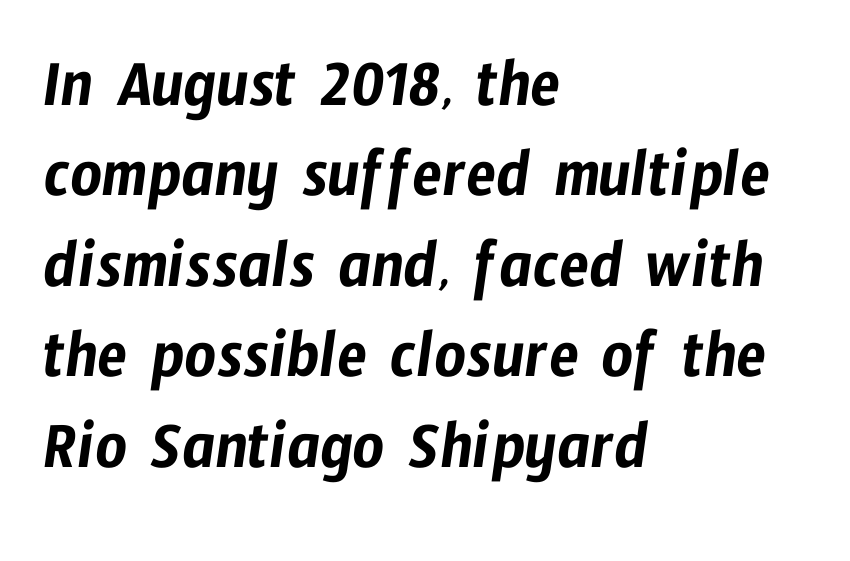
{"serif": "no", "width": "condensed", "stroke_contrast": "low", "x_height": "medium", "monospaced": "no", "underline": "no", "align": "left", "line_spacing": "normal", "line_spacing_ratio": 1.31, "letter_spacing": "normal", "letter_spacing_em": 0.0, "glyph_px": 69}
